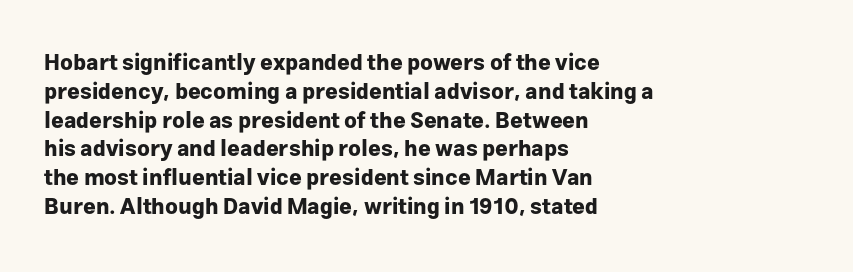
The rows are spaced the way most documents space them. Its strokes are broad and dark, the hallmark of bold type. Posture: upright roman. A bare baseline throughout the passage.
